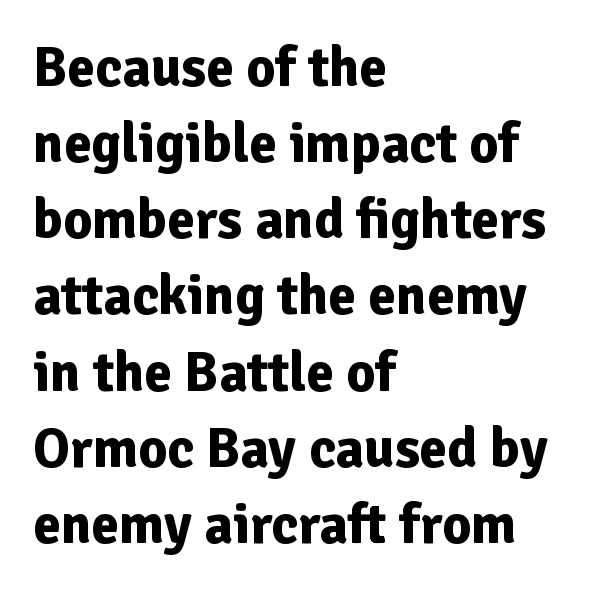
Q: Is the text bold? A: Yes.
Q: Is the text italic (slanted)? A: No, it is upright.
Q: Is the typeface a serif or a sans-serif typeface? A: Sans-serif.
Q: Is the text underlined? A: No.
Q: How is the paragraph aligned? A: Left-aligned.
Q: Is the spacing between letters normal or unusually wide? A: Normal.
Q: Is the spacing between lines tight, normal or loose? A: Normal.
Q: Width (condensed, normal, or wide)? A: Normal.
Q: Stroke contrast? A: Low.
Q: x-height? A: Medium.
Q: Monospaced? A: No.
